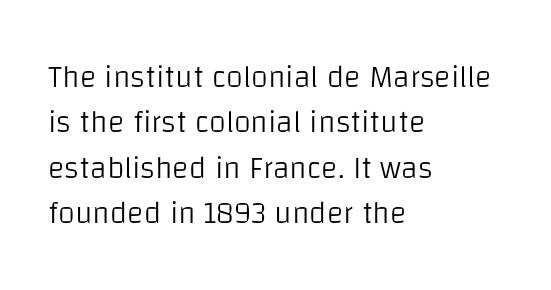
Character widths vary here, with narrow letters taking less room than wide ones. The typography opts for an upright posture over an oblique one. A student would call this left alignment; a typographer would say flush left, rag right. Rule under the text: the space is simply empty.
